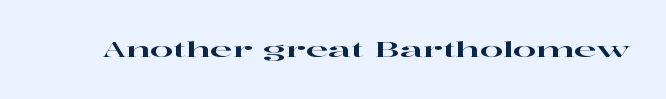
Every character sits straight up, as roman type does. The string is rendered with underlining switched off. Students, note that the glyphs here touch the page at normal intervals.
